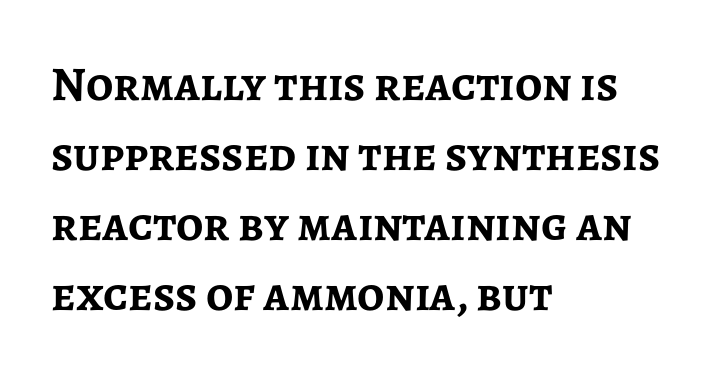
Q: Is the text bold? A: Yes.
Q: Is the text italic (slanted)? A: No, it is upright.
Q: Is the typeface a serif or a sans-serif typeface? A: Sans-serif.
Q: Is the text underlined? A: No.
Q: How is the paragraph aligned? A: Left-aligned.
Q: Is the spacing between letters normal or unusually wide? A: Normal.
Q: Is the spacing between lines tight, normal or loose? A: Normal.
Q: Width (condensed, normal, or wide)? A: Normal.
Q: Stroke contrast? A: Low.
Q: x-height? A: Medium.
Q: Monospaced? A: No.
